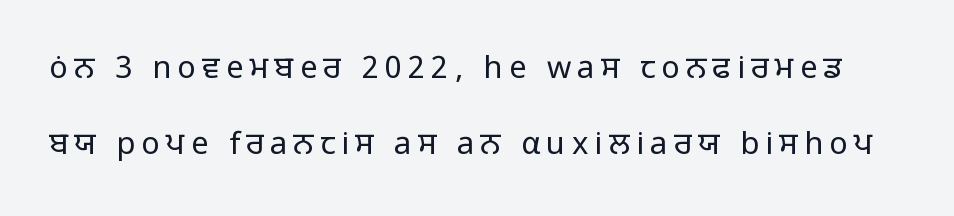
{"serif": "no", "italic": "no", "bold": "no", "weight": "regular", "width": "normal", "stroke_contrast": "low", "x_height": "medium", "monospaced": "no", "underline": "no", "line_spacing": "loose", "line_spacing_ratio": 2.45, "letter_spacing": "wide", "letter_spacing_em": 0.2, "glyph_px": 31}
